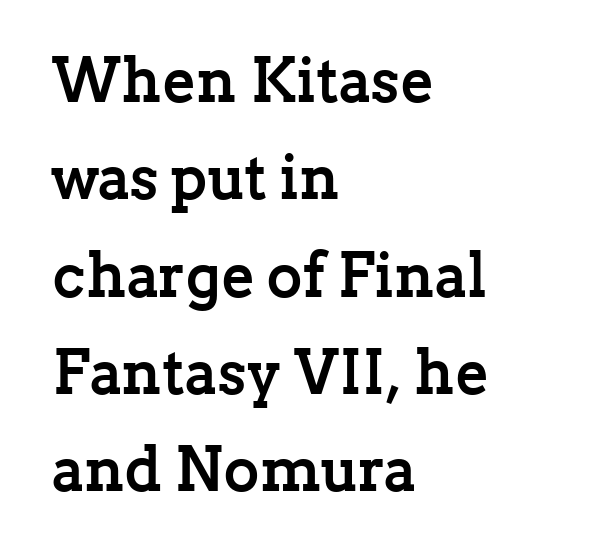
Q: Is the text bold? A: Yes.
Q: Is the text italic (slanted)? A: No, it is upright.
Q: Is the typeface a serif or a sans-serif typeface? A: Serif.
Q: Is the text underlined? A: No.
Q: How is the paragraph aligned? A: Left-aligned.
Q: Is the spacing between letters normal or unusually wide? A: Normal.
Q: Is the spacing between lines tight, normal or loose? A: Normal.
Q: Width (condensed, normal, or wide)? A: Normal.
Q: Stroke contrast? A: Low.
Q: x-height? A: Medium.
Q: Monospaced? A: No.
